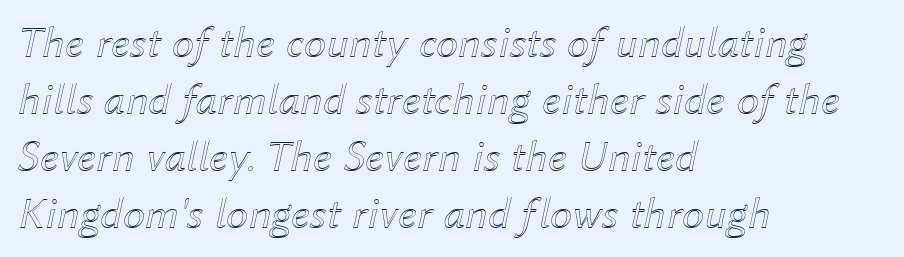
The image shows 45 px text type, italic (leaning right); set left-aligned, normal line spacing (1.27x), normal letter spacing, not underlined; a medium x-height.
